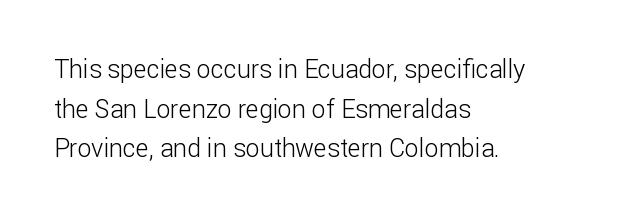
Q: Is the text bold? A: No.
Q: Is the text italic (slanted)? A: No, it is upright.
Q: Is the text underlined? A: No.
Q: How is the paragraph aligned? A: Left-aligned.
Q: Is the spacing between letters normal or unusually wide? A: Normal.
Q: Is the spacing between lines tight, normal or loose? A: Normal.
